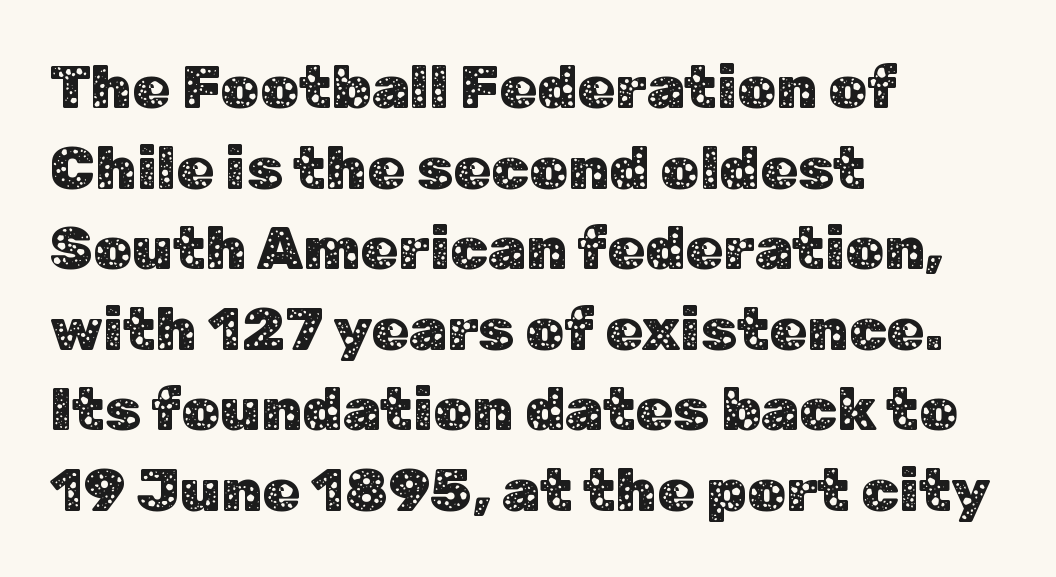
The image shows 61 px sans-serif type, upright; set left-aligned, normal line spacing (1.32x), normal letter spacing, not underlined; low stroke contrast and a medium x-height.
